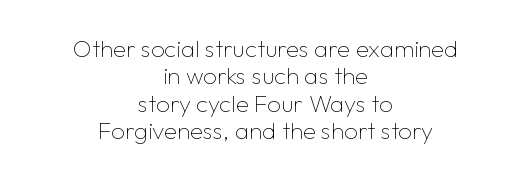
Clear beneath every line of the passage. Spacing between characters is what you'd get straight out of the box. Heft: none added — not bold. This sample uses an upright cut, with every glyph sitting square on the baseline.
